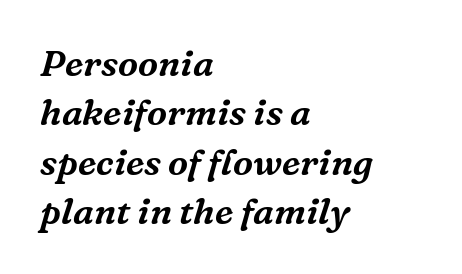
Reading down the block, your eye returns to a fixed left position each line. The vertical gap from one line to the next is medium. The line texture is even and compact thanks to regular tracking. This is oblique type, the kind used for emphasis or titles. The text was rendered using a seriffed face with decorative stroke endings.
